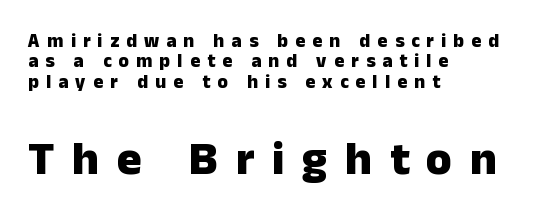
Q: Is the text bold? A: Yes.
Q: Is the text italic (slanted)? A: No, it is upright.
Q: Is the typeface a serif or a sans-serif typeface? A: Sans-serif.
Q: Is the text underlined? A: No.
Q: How is the paragraph aligned? A: Left-aligned.
Q: Is the spacing between letters normal or unusually wide? A: Unusually wide.
Q: Is the spacing between lines tight, normal or loose? A: Tight.
Q: Which block of text is set in a larger size, the first (top) or the second (bottom)? A: The second (bottom) one.
Q: Width (condensed, normal, or wide)? A: Normal.
Q: Stroke contrast? A: Low.
Q: x-height? A: Medium.
Q: Monospaced? A: No.
